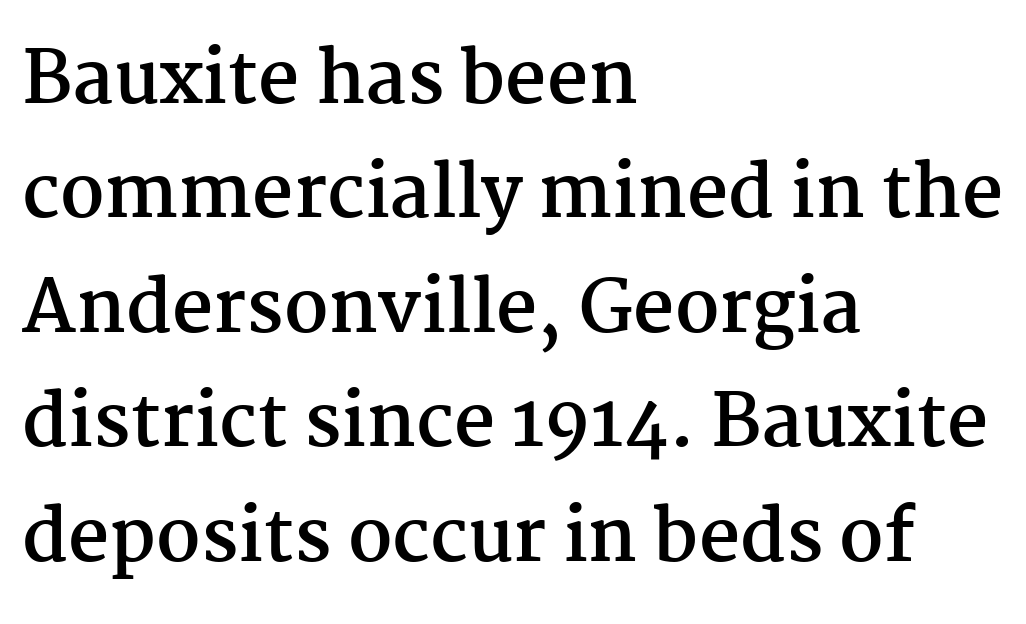
Every letter is thick-stroked: bold, no question. Italic? Not at all — the glyphs are vertical. Descenders are the only things crossing below the line. Line spacing here is normal. The face used here is seriffed, in the tradition of book romans.
